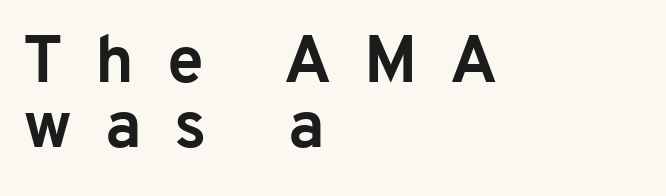
{"serif": "no", "italic": "no", "bold": "yes", "weight": "bold", "width": "normal", "stroke_contrast": "low", "x_height": "medium", "monospaced": "no", "underline": "no", "align": "left", "line_spacing": "tight", "line_spacing_ratio": 0.98, "letter_spacing": "wide", "letter_spacing_em": 0.49, "glyph_px": 66}
